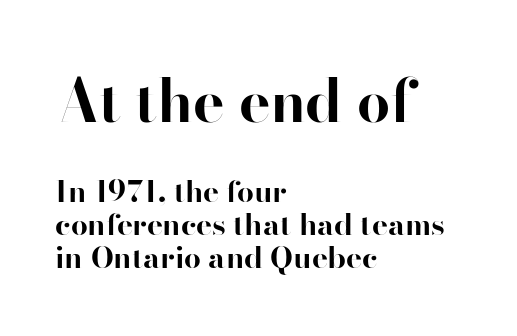
{"serif": "no", "italic": "no", "bold": "yes", "weight": "bold", "width": "normal", "stroke_contrast": "high", "x_height": "small", "monospaced": "no", "underline": "no", "align": "left", "line_spacing": "tight", "line_spacing_ratio": 1.11, "letter_spacing": "normal", "letter_spacing_em": 0.0, "larger_block": "first", "size_ratio": 1.97, "glyph_px": 59}
